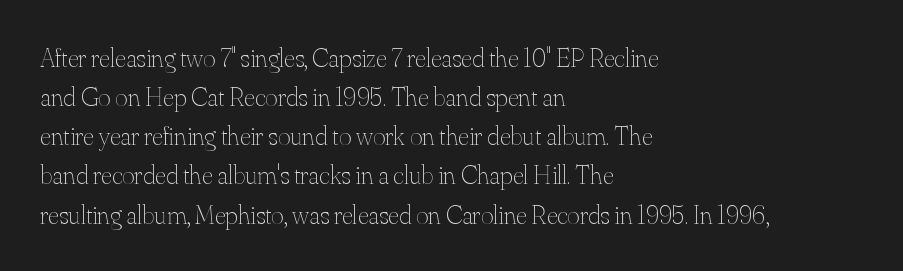
The image shows 27 px text type, upright; set left-aligned, normal line spacing (1.45x), normal letter spacing, not underlined.
